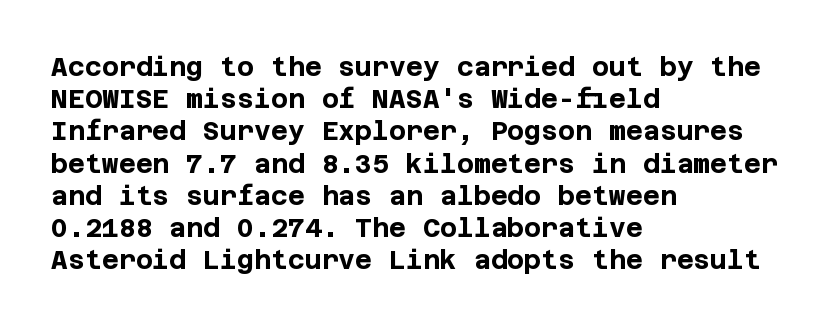
The image shows 26 px bold type, upright; set left-aligned, line spacing 1.24x, normal letter spacing, not underlined.
